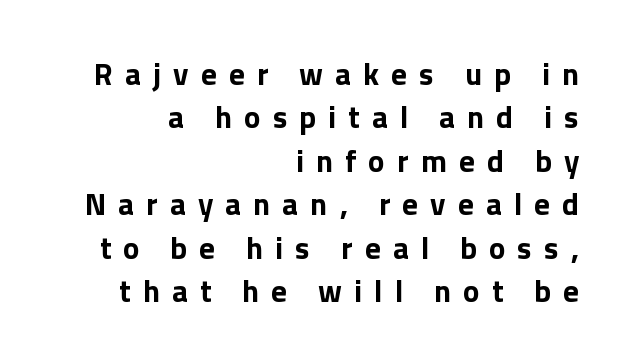
{"serif": "no", "italic": "no", "bold": "yes", "weight": "bold", "width": "normal", "stroke_contrast": "low", "x_height": "medium", "monospaced": "no", "underline": "no", "align": "right", "line_spacing": "normal", "line_spacing_ratio": 1.4, "letter_spacing": "wide", "letter_spacing_em": 0.39, "glyph_px": 31}
